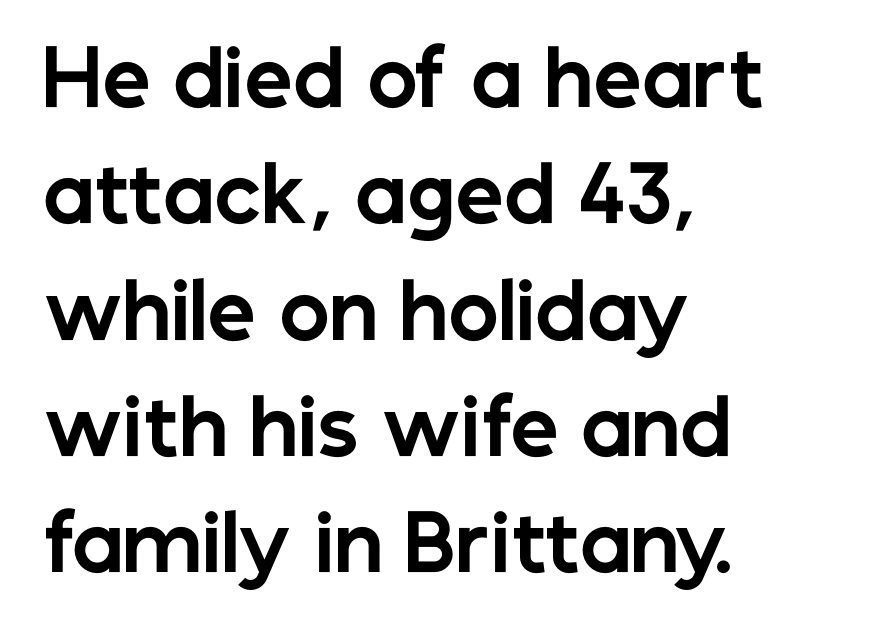
The image shows 76 px bold sans-serif type, upright; set left-aligned, normal line spacing (1.53x), normal letter spacing, not underlined; low stroke contrast and a medium x-height.
